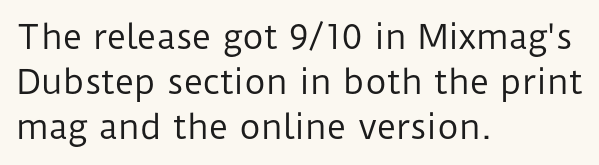
{"serif": "no", "italic": "no", "bold": "no", "weight": "regular", "width": "normal", "stroke_contrast": "low", "x_height": "medium", "monospaced": "no", "underline": "no", "align": "left", "line_spacing": "normal", "line_spacing_ratio": 1.37, "letter_spacing": "normal", "letter_spacing_em": 0.0, "glyph_px": 33}
